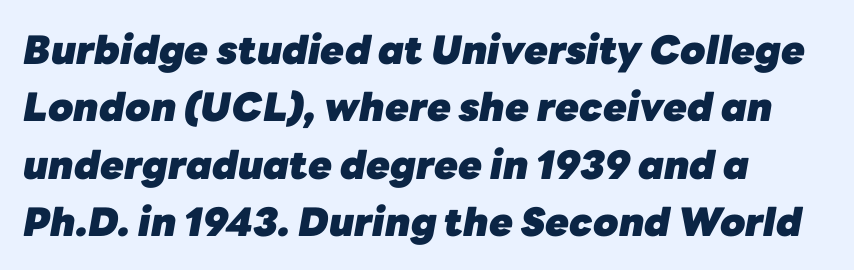
The image shows 39 px heavy type, italic (leaning right); set left-aligned, normal line spacing (1.47x), normal letter spacing, not underlined; low stroke contrast and a medium x-height.
